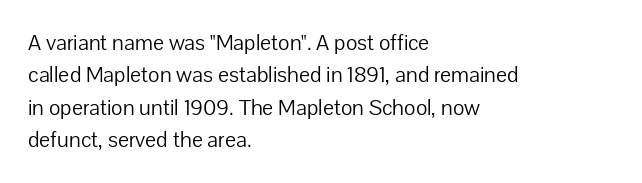
Q: Is the text bold? A: No.
Q: Is the text italic (slanted)? A: No, it is upright.
Q: Is the text underlined? A: No.
Q: How is the paragraph aligned? A: Left-aligned.
Q: Is the spacing between letters normal or unusually wide? A: Normal.
Q: Is the spacing between lines tight, normal or loose? A: Normal.
